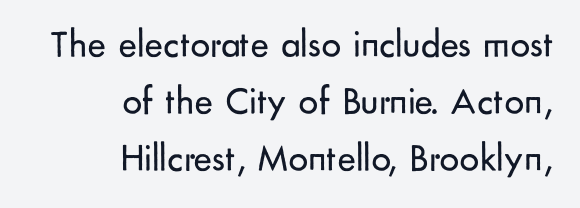
{"serif": "no", "italic": "no", "bold": "no", "weight": "regular", "width": "normal", "stroke_contrast": "low", "x_height": "small", "monospaced": "no", "underline": "no", "align": "right", "line_spacing": "normal", "line_spacing_ratio": 1.46, "letter_spacing": "normal", "letter_spacing_em": 0.0, "glyph_px": 39}
